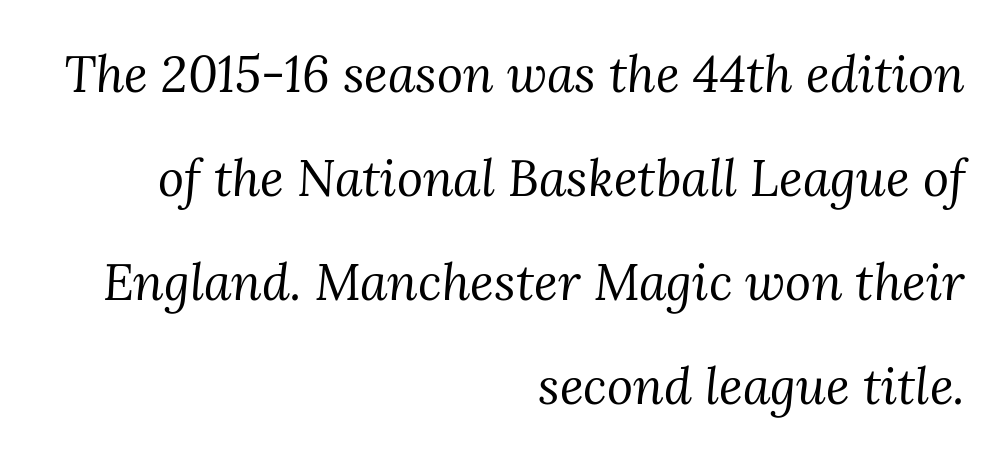
{"serif": "yes", "italic": "yes", "lean": "right", "slant_degrees": 3, "bold": "no", "weight": "regular", "width": "normal", "stroke_contrast": "medium", "x_height": "medium", "monospaced": "no", "underline": "no", "align": "right", "line_spacing": "loose", "line_spacing_ratio": 2.08, "letter_spacing": "normal", "letter_spacing_em": 0.0, "glyph_px": 50}
